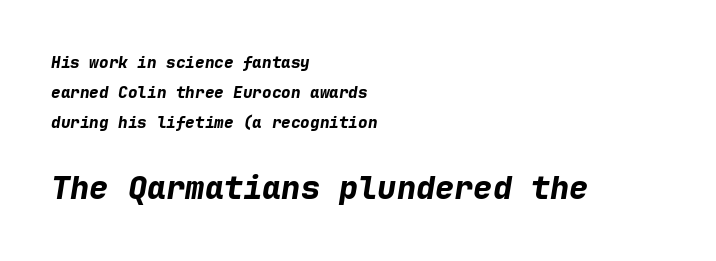
{"italic": "yes", "lean": "right", "slant_degrees": 9, "bold": "yes", "weight": "bold", "width": "normal", "stroke_contrast": "low", "x_height": "medium", "monospaced": "yes", "underline": "no", "align": "left", "line_spacing_ratio": 1.87, "letter_spacing": "normal", "letter_spacing_em": 0.0, "larger_block": "second", "size_ratio": 2.0, "glyph_px": 32}
